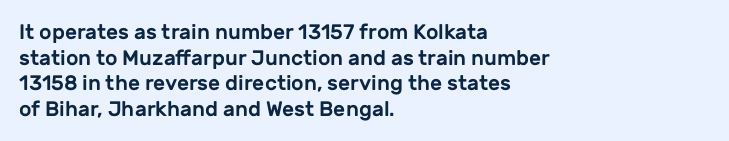
The image shows 21 px text type, upright; set left-aligned, line spacing 1.22x, normal letter spacing, not underlined.
